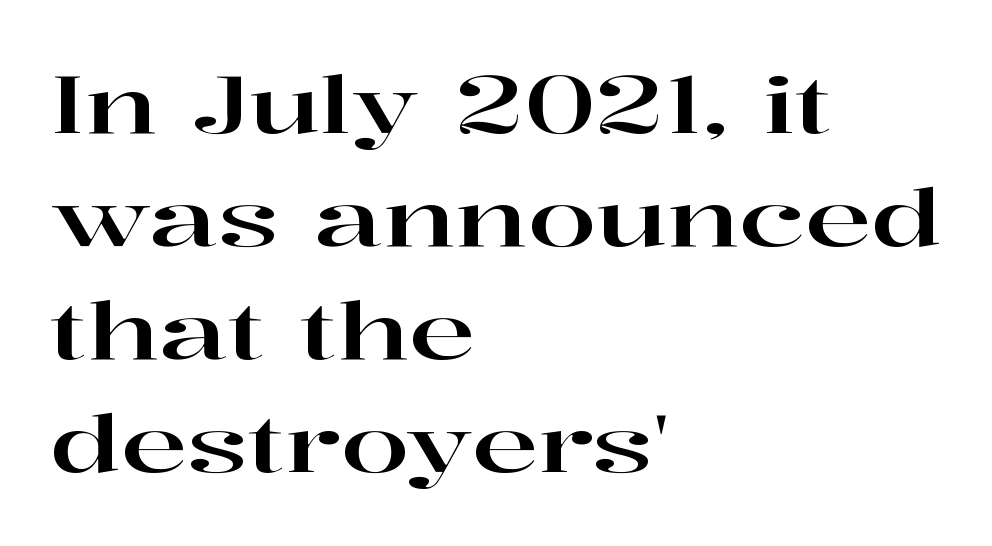
{"serif": "yes", "italic": "no", "width": "wide", "stroke_contrast": "high", "x_height": "medium", "monospaced": "no", "underline": "no", "align": "left", "line_spacing": "normal", "line_spacing_ratio": 1.43, "letter_spacing": "normal", "letter_spacing_em": 0.0, "glyph_px": 79}
